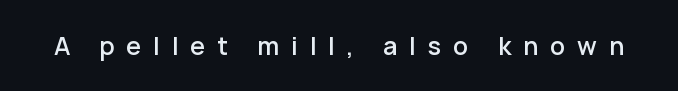
Look at the tracking — it's clearly loosened, letters drifting apart. The axis of the letterforms is exactly vertical. A clean baseline with only descenders dipping below it.
